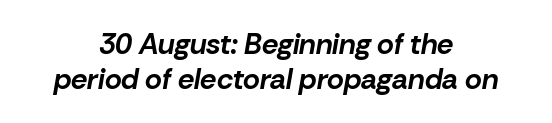
Q: Is the text bold? A: Yes.
Q: Is the text italic (slanted)? A: Yes, it leans right by about 10 degrees.
Q: Is the text underlined? A: No.
Q: How is the paragraph aligned? A: Centered.
Q: Is the spacing between letters normal or unusually wide? A: Normal.
Q: Width (condensed, normal, or wide)? A: Normal.
Q: Stroke contrast? A: Low.
Q: x-height? A: Medium.
Q: Monospaced? A: No.
